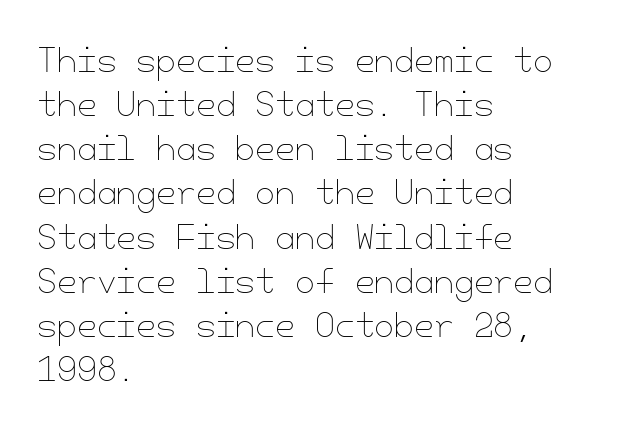
{"italic": "no", "bold": "no", "weight": "thin", "width": "normal", "stroke_contrast": "low", "x_height": "small", "underline": "no", "align": "left", "line_spacing": "normal", "line_spacing_ratio": 1.38, "letter_spacing": "normal", "letter_spacing_em": 0.0, "glyph_px": 32}
